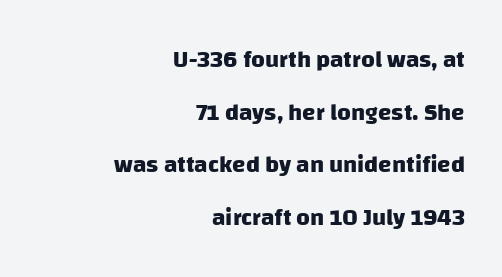
The area under the type is left untouched. The passage shown has conventional tracking throughout. Horizontal bands of white between lines are thick stripes. Students, this is bold: see how much ink each stroke carries.
